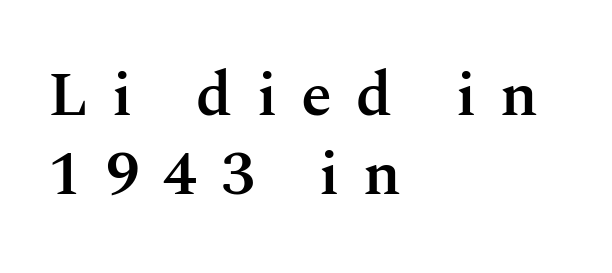
Line starts are locked; line ends wander. Every letter is mildly thick-stroked: semibold rather than bold. Regarding leading, the lines here are spaced in the standard way. Ascenders rise straight up at ninety degrees.
